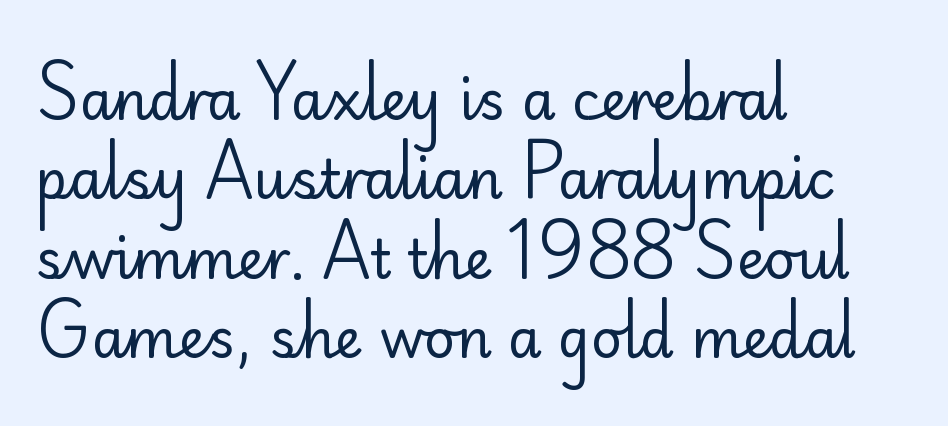
The image shows 54 px regular-weight sans-serif type, upright; set left-aligned, normal line spacing (1.47x), normal letter spacing, not underlined; low stroke contrast and a small x-height.
